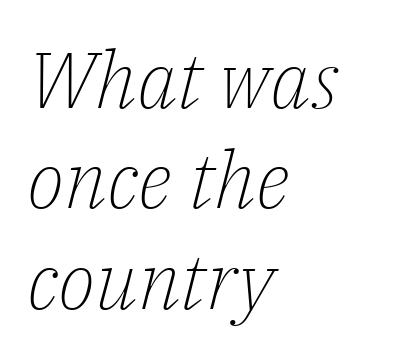
{"serif": "yes", "italic": "yes", "lean": "right", "slant_degrees": 14, "bold": "no", "weight": "light", "width": "normal", "stroke_contrast": "low", "x_height": "medium", "monospaced": "no", "underline": "no", "align": "left", "line_spacing": "normal", "line_spacing_ratio": 1.27, "letter_spacing": "normal", "letter_spacing_em": 0.0, "glyph_px": 79}
